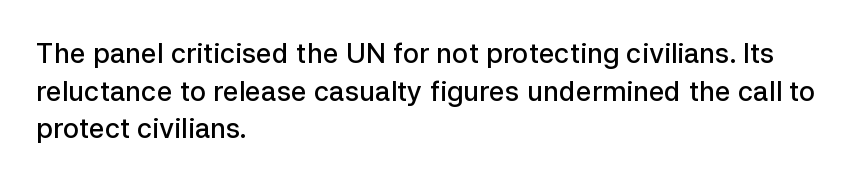
{"italic": "no", "bold": "semi", "underline": "no", "align": "left", "line_spacing": "normal", "line_spacing_ratio": 1.39, "letter_spacing": "normal", "letter_spacing_em": 0.0, "glyph_px": 27}
